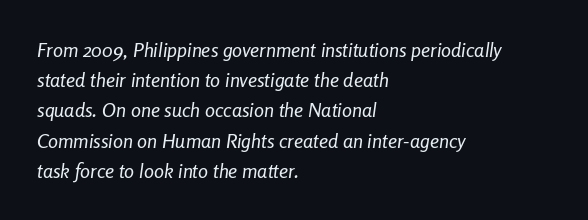
{"italic": "yes", "lean": "right", "slant_degrees": 8, "bold": "no", "underline": "no", "align": "left", "line_spacing": "normal", "line_spacing_ratio": 1.51, "letter_spacing": "normal", "letter_spacing_em": 0.0, "glyph_px": 20}
